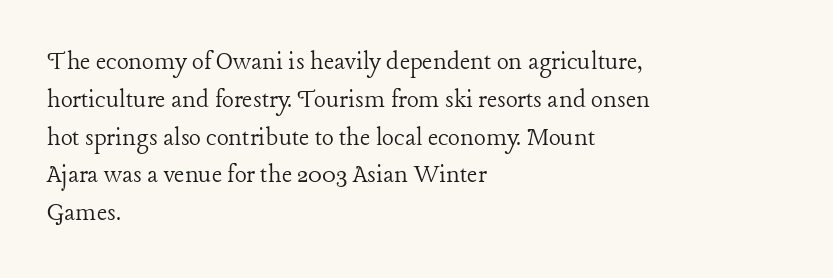
Characters remain perfectly vertical along every line. Summary of vertical rhythm: regular, with standard interline spacing. Character widths vary here, with narrow letters taking less room than wide ones. Letters have the restrained weight of plain body copy at most.
